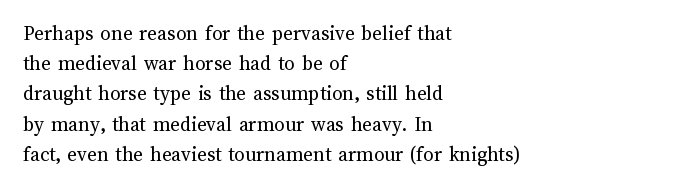
Regarding leading, the lines here are spaced in the standard way. Underline: absent. A classic flush-left, rag-right setting is used for this passage. Every character sits straight up, as roman type does.
